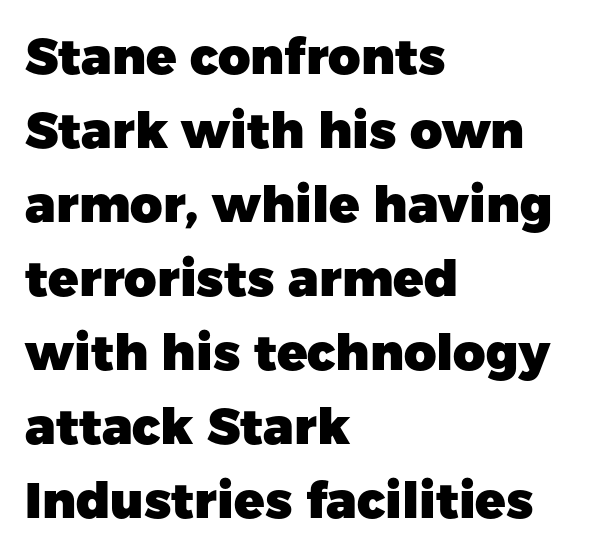
The image shows 50 px heavy sans-serif type, upright; set left-aligned, normal line spacing (1.48x), normal letter spacing, not underlined; low stroke contrast and a medium x-height.
